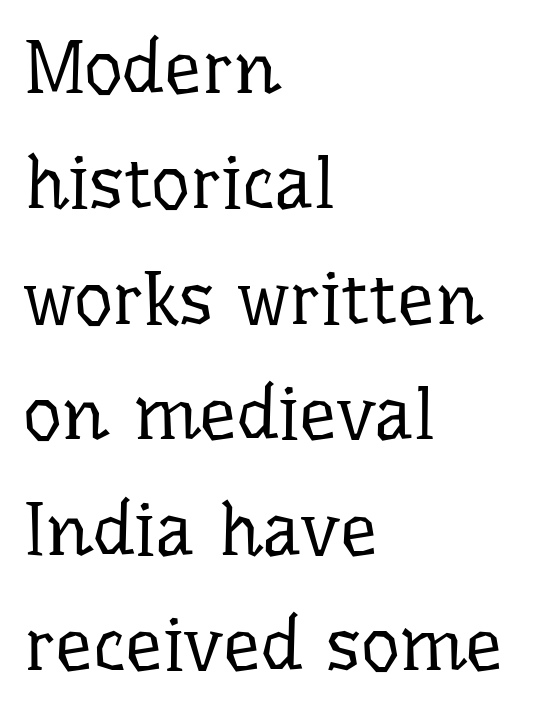
Unlike a clean sans, this face finishes its strokes with serifs. Lines of text with bare space underneath. Characters follow at the spacing the type designer built in. Stroke mass is kept to a normal reading level or below.
